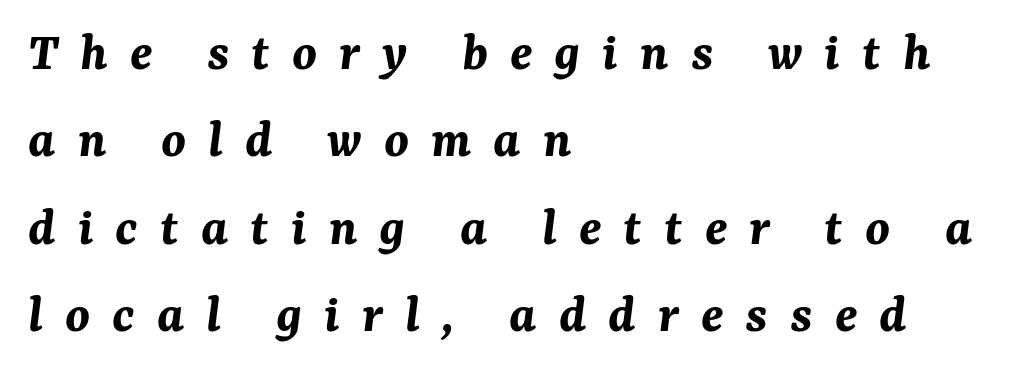
The image shows 55 px bold type, italic (leaning right); set left-aligned, normal line spacing (1.59x), unusually wide letter spacing (+0.4 em), not underlined; medium stroke contrast and a medium x-height.
